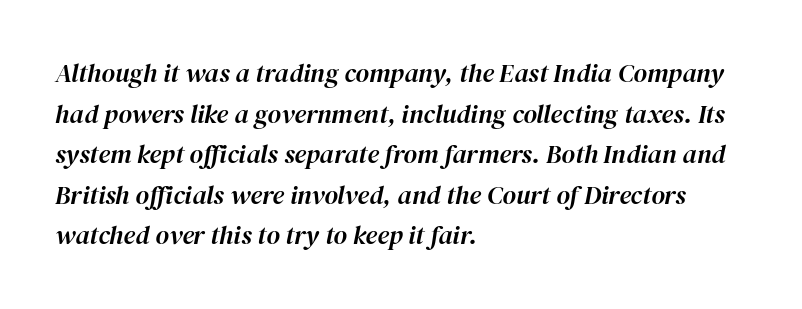
Q: Is the text italic (slanted)? A: Yes, it leans right by about 12 degrees.
Q: Is the text underlined? A: No.
Q: How is the paragraph aligned? A: Left-aligned.
Q: Is the spacing between letters normal or unusually wide? A: Normal.
Q: Is the spacing between lines tight, normal or loose? A: Normal.
